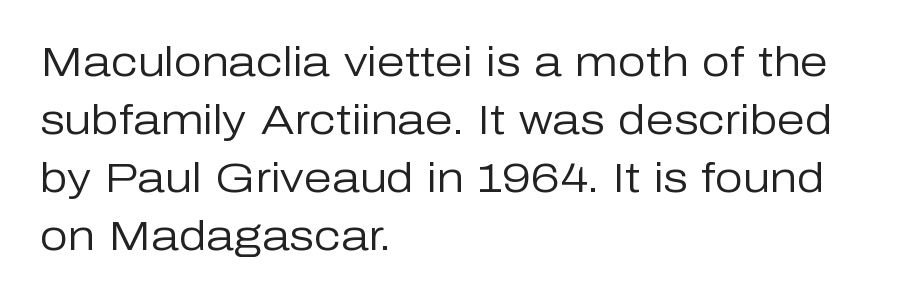
Q: Is the text bold? A: No.
Q: Is the text italic (slanted)? A: No, it is upright.
Q: Is the typeface a serif or a sans-serif typeface? A: Sans-serif.
Q: Is the text underlined? A: No.
Q: How is the paragraph aligned? A: Left-aligned.
Q: Is the spacing between letters normal or unusually wide? A: Normal.
Q: Is the spacing between lines tight, normal or loose? A: Normal.
Q: Width (condensed, normal, or wide)? A: Normal.
Q: Stroke contrast? A: Low.
Q: x-height? A: Medium.
Q: Monospaced? A: No.
